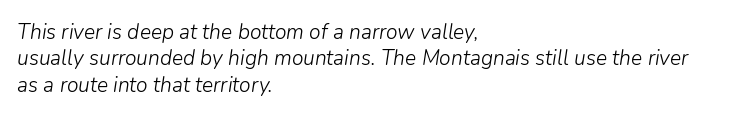
The passage shown stacks its lines at a standard gap. The foot of each line stays bare and open. Unbolded letterforms with no extra heft. Looking at the ascenders, they clearly lean. Which margin do the lines hug? The left one — the right edge is uneven.
